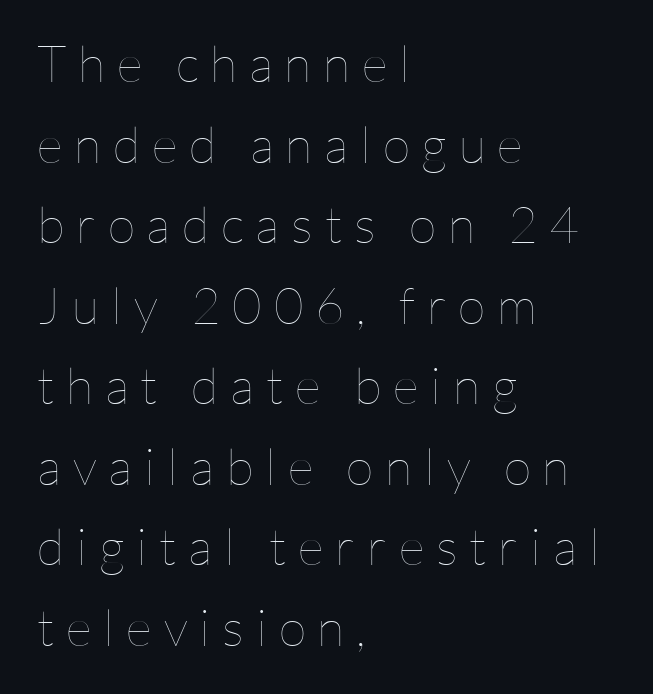
Q: Is the text bold? A: No.
Q: Is the text italic (slanted)? A: No, it is upright.
Q: Is the text underlined? A: No.
Q: How is the paragraph aligned? A: Left-aligned.
Q: Is the spacing between letters normal or unusually wide? A: Unusually wide.
Q: Is the spacing between lines tight, normal or loose? A: Normal.
Q: Width (condensed, normal, or wide)? A: Normal.
Q: Stroke contrast? A: Low.
Q: x-height? A: Medium.
Q: Monospaced? A: No.
